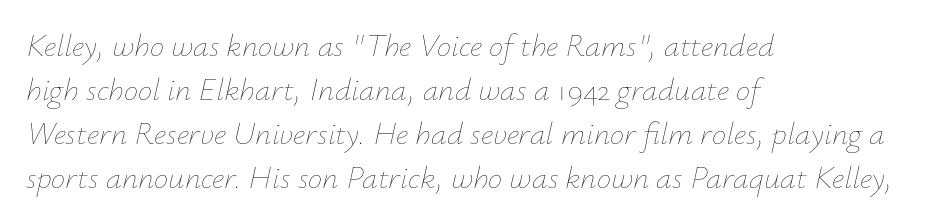
The image shows 32 px thin type, italic (leaning right); set left-aligned, normal line spacing (1.37x), normal letter spacing, not underlined; low stroke contrast and a small x-height.
